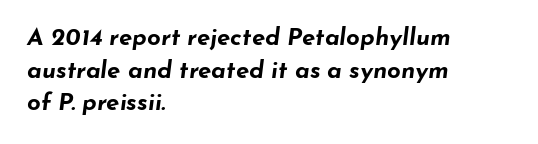
The image shows 24 px bold type, italic (leaning right); set left-aligned, normal line spacing (1.36x), normal letter spacing, not underlined.
